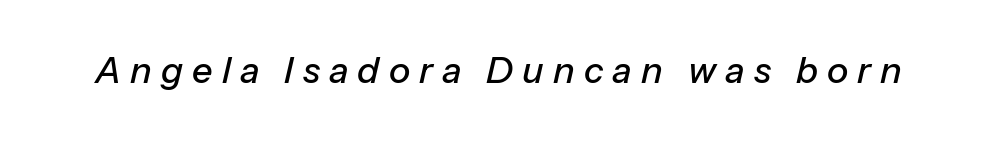
Does extra space separate the letters? Yes, quite a lot of it. In terms of posture, this sample is oblique. Just letters on the line, the space beneath them empty. These lines are rendered in a variable-pitch font.
